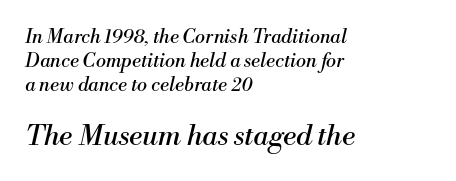
The image shows 28 px regular-weight serif type, italic (leaning right); set left-aligned, normal line spacing (1.26x), normal letter spacing, not underlined; the second (bottom) block is 1.47x larger; medium stroke contrast and a small x-height.
